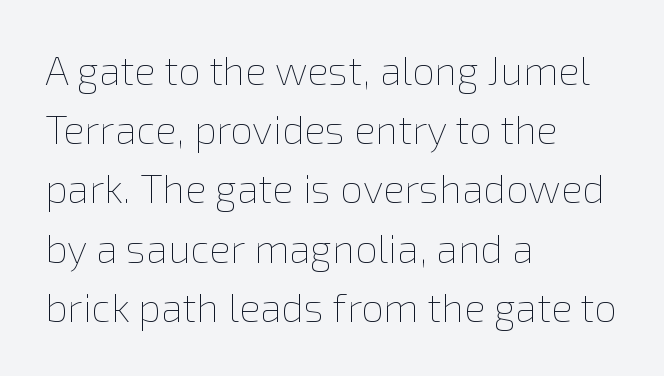
{"italic": "no", "bold": "no", "weight": "thin", "width": "normal", "stroke_contrast": "low", "x_height": "medium", "monospaced": "no", "underline": "no", "align": "left", "line_spacing": "normal", "line_spacing_ratio": 1.48, "letter_spacing": "normal", "letter_spacing_em": 0.0, "glyph_px": 40}
